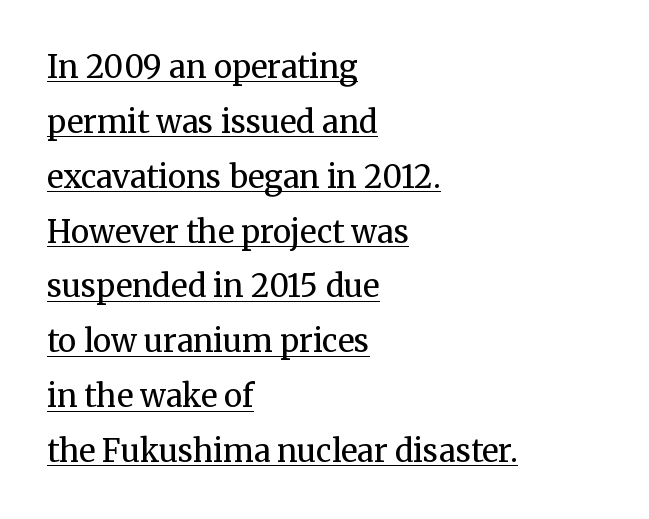
The ragged edge is on the right, which tells us the setting is flush left. The typography opts for an upright posture over an oblique one. Underlined type. Nobody touched the tracking dial on this one. Character widths vary here, with narrow letters taking less room than wide ones.
